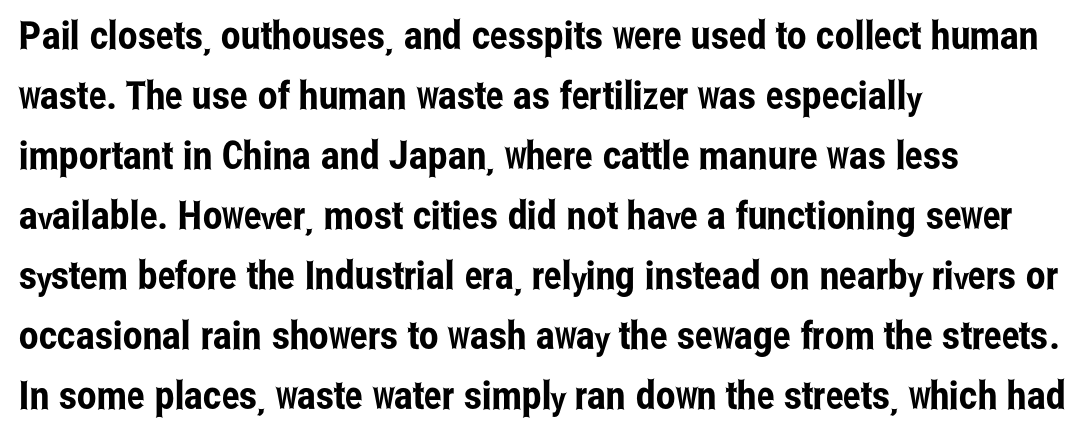
The letters stand straight up with perfectly vertical stems. The compositor pushed each line to the left boundary. The face used here is proportionally spaced, like ordinary book or web type. Observe the ordinary spacing: letters are neighbours, not strangers. Examine the stroke ends and you'll find no serifs. Quick note: interline space is typical.
